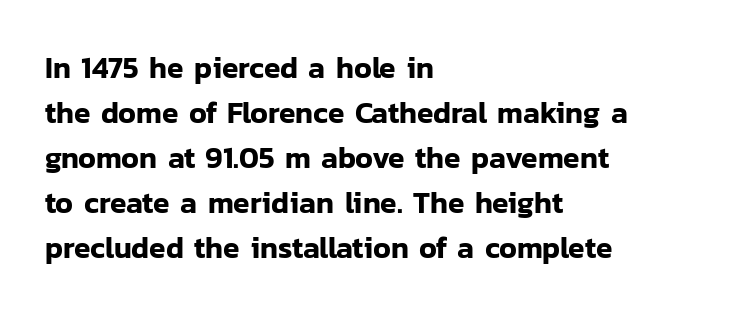
The specimen omits any rule beneath the text block's lines. The setting favours the left margin, as ordinary paragraphs usually do. How would I describe the line gaps? Plain and ordinary. The face used here is rendered with its standard letterfit.
